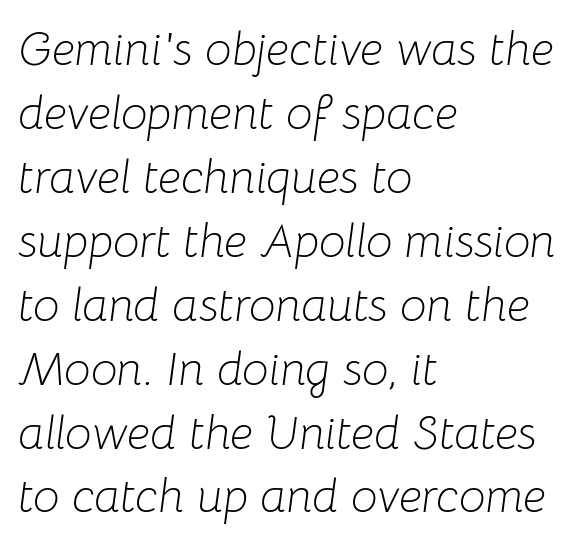
{"italic": "yes", "lean": "right", "slant_degrees": 8, "bold": "no", "weight": "light", "width": "normal", "stroke_contrast": "low", "x_height": "medium", "monospaced": "no", "underline": "no", "align": "left", "line_spacing": "normal", "line_spacing_ratio": 1.36, "letter_spacing": "normal", "letter_spacing_em": 0.0, "glyph_px": 47}
